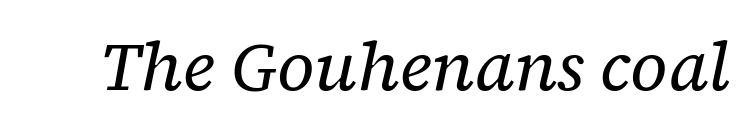
The image shows 68 px regular-weight serif type, italic (leaning right); set normal letter spacing, not underlined; low stroke contrast and a medium x-height.
